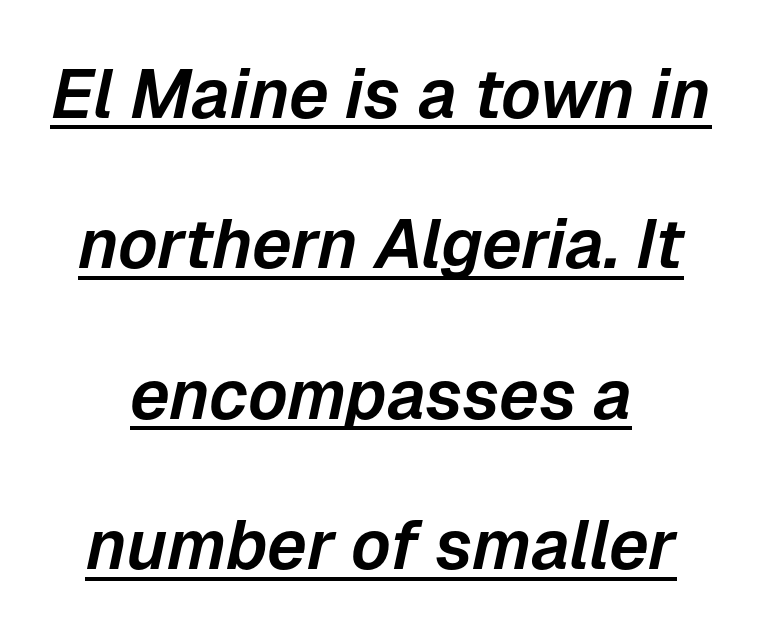
The image shows 69 px text type, italic (leaning right); set centered, loose line spacing (2.18x), normal letter spacing, underlined; low stroke contrast and a medium x-height.
